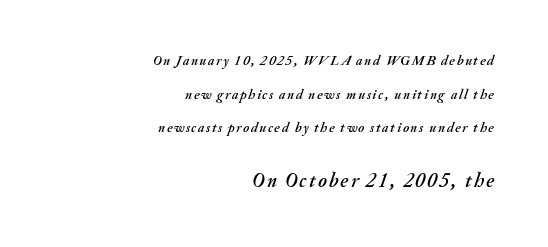
The image shows 20 px text type, italic (leaning right); set right-aligned, loose line spacing (2.41x), not underlined; the second (bottom) block is 1.43x larger.
